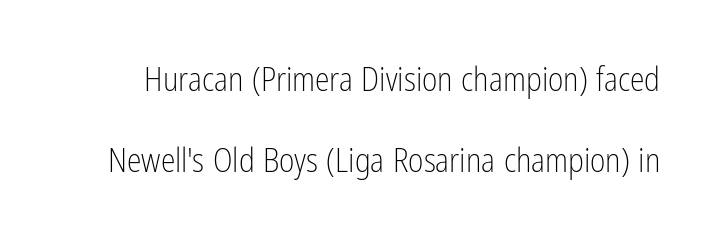
The image shows 33 px light, condensed sans-serif type, upright; set loose line spacing (2.44x), normal letter spacing, not underlined; low stroke contrast and a medium x-height.
